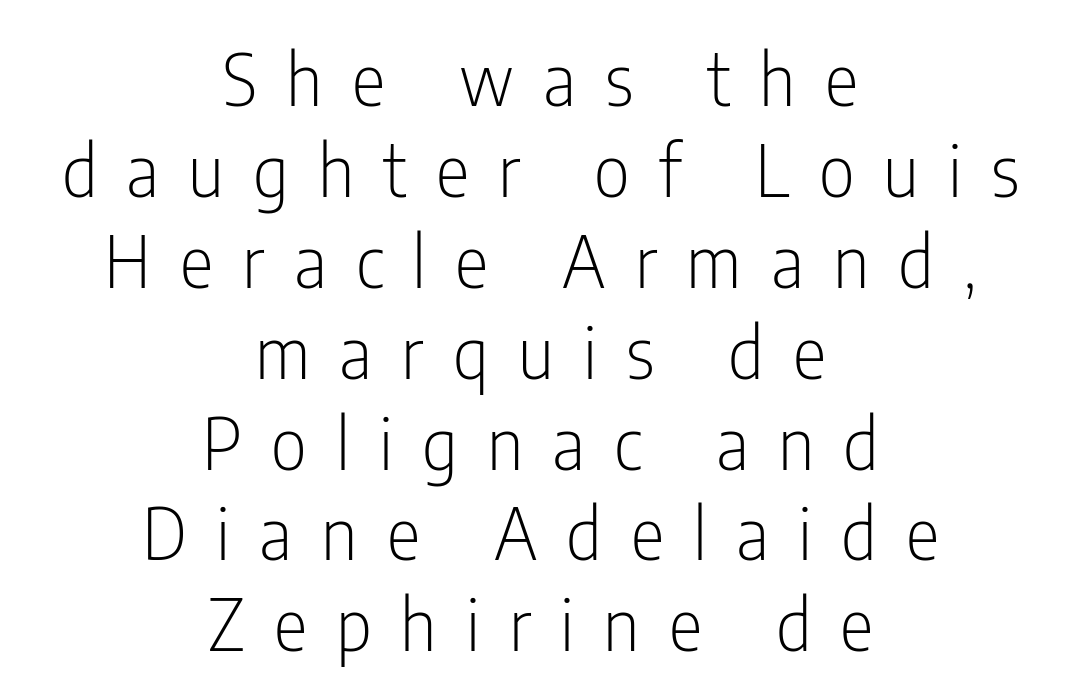
The image shows 71 px light, condensed sans-serif type, upright; set centered, normal line spacing (1.28x), unusually wide letter spacing (+0.41 em), not underlined; low stroke contrast and a medium x-height.
